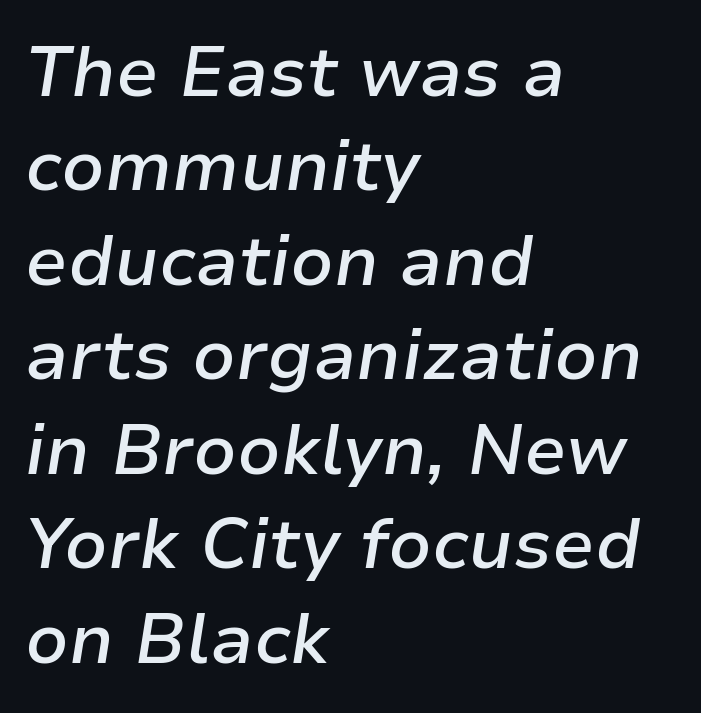
The sample has been set in demibold, a notch under bold. Notice how the stems are inclined rather than vertical — that's the hallmark of italics. Has an underline been added? It has not. Note the varied advance widths — an 'i' is clearly narrower than an 'm'.
